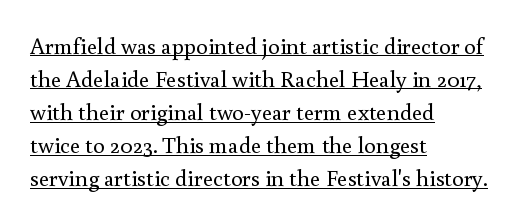
The image shows 23 px text type, upright; set left-aligned, normal line spacing (1.44x), normal letter spacing, underlined.
